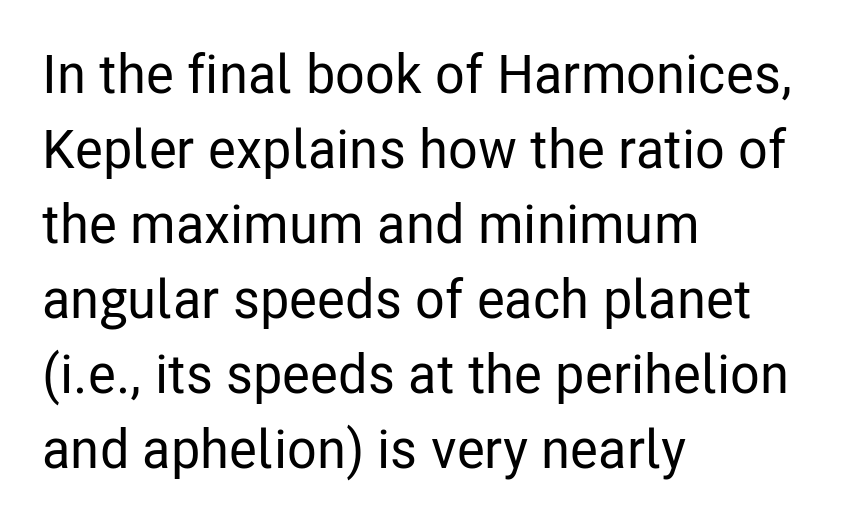
The image shows 54 px condensed sans-serif type, upright; set left-aligned, normal line spacing (1.39x), normal letter spacing, not underlined; low stroke contrast and a medium x-height.
